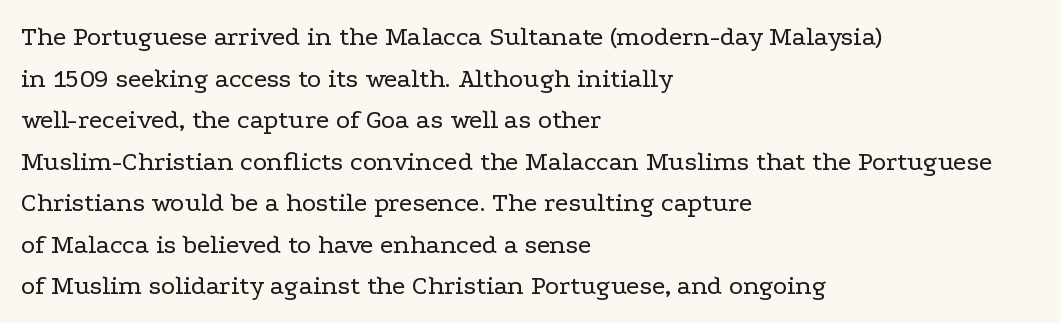
The image shows 27 px text type, upright; set left-aligned, normal line spacing (1.54x), normal letter spacing, not underlined.
